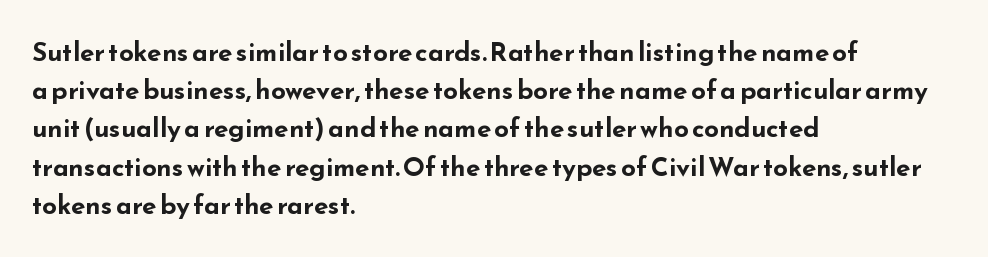
One glance says typical: line gaps are just what's usual. Students, note that the glyphs here touch the page at normal intervals. When letters stand straight like this, we call the style roman or upright. The string is rendered with underlining switched off. Casual observation: everything's shoved over to the left.
